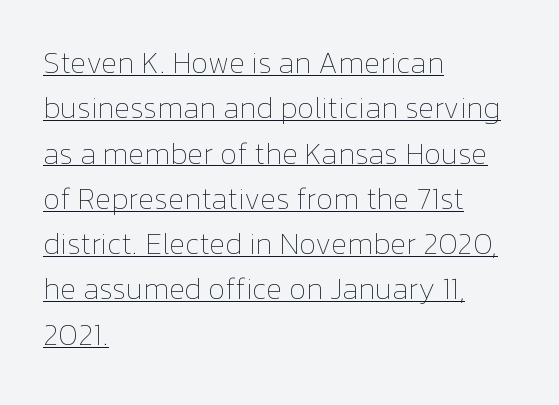
The image shows 30 px thin type, upright; set left-aligned, normal line spacing (1.51x), normal letter spacing, underlined; low stroke contrast and a medium x-height.
